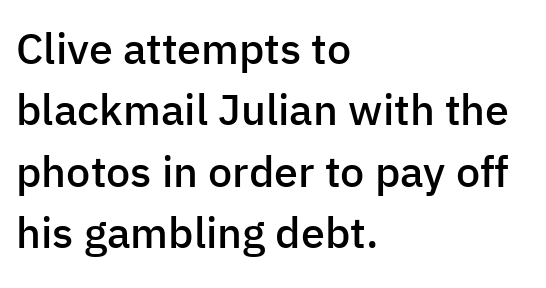
Q: Is the text bold? A: Semi-bold.
Q: Is the text italic (slanted)? A: No, it is upright.
Q: Is the typeface a serif or a sans-serif typeface? A: Sans-serif.
Q: Is the text underlined? A: No.
Q: How is the paragraph aligned? A: Left-aligned.
Q: Is the spacing between letters normal or unusually wide? A: Normal.
Q: Is the spacing between lines tight, normal or loose? A: Normal.
Q: Width (condensed, normal, or wide)? A: Normal.
Q: Stroke contrast? A: Low.
Q: x-height? A: Medium.
Q: Monospaced? A: No.
